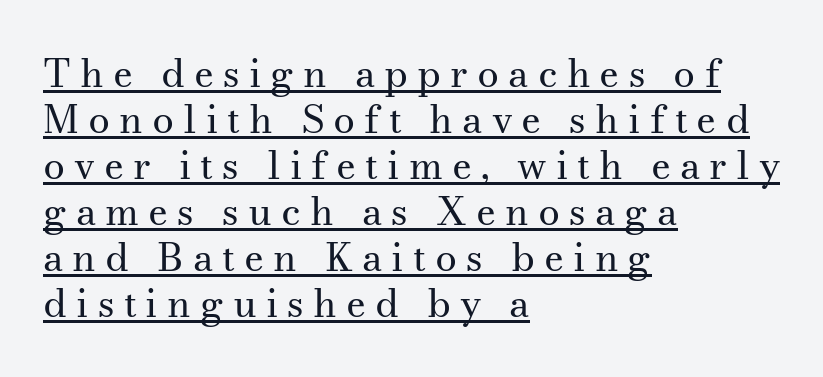
{"serif": "yes", "italic": "no", "bold": "no", "weight": "regular", "width": "normal", "stroke_contrast": "medium", "x_height": "small", "monospaced": "no", "underline": "yes", "align": "left", "line_spacing_ratio": 1.18, "letter_spacing": "wide", "letter_spacing_em": 0.23, "glyph_px": 39}
